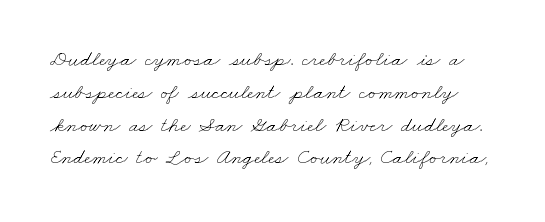
The image shows 22 px text type; set normal line spacing (1.49x), normal letter spacing, not underlined.
